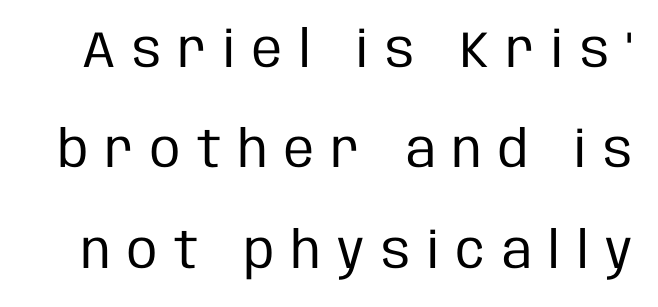
Vertical stems look standard width or narrower in stroke. The specimen reads as upright at a glance. A bare baseline throughout the passage. The face used here is rendered with a markedly widened letterfit. The rendering shows plain stroke endings on the letterforms — a sans-serif design. This sample trades compactness for vertical openness between lines.
